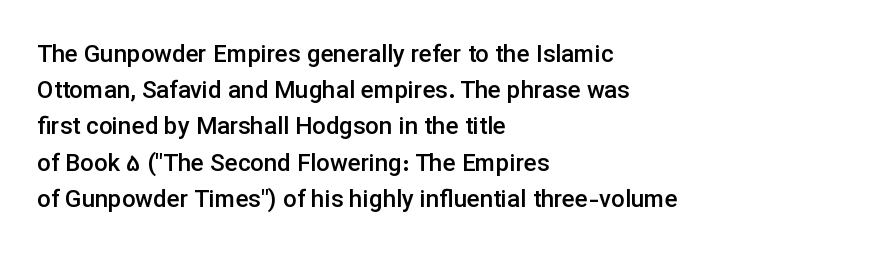
Q: Is the text bold? A: Semi-bold.
Q: Is the text italic (slanted)? A: No, it is upright.
Q: Is the text underlined? A: No.
Q: How is the paragraph aligned? A: Left-aligned.
Q: Is the spacing between letters normal or unusually wide? A: Normal.
Q: Is the spacing between lines tight, normal or loose? A: Normal.
